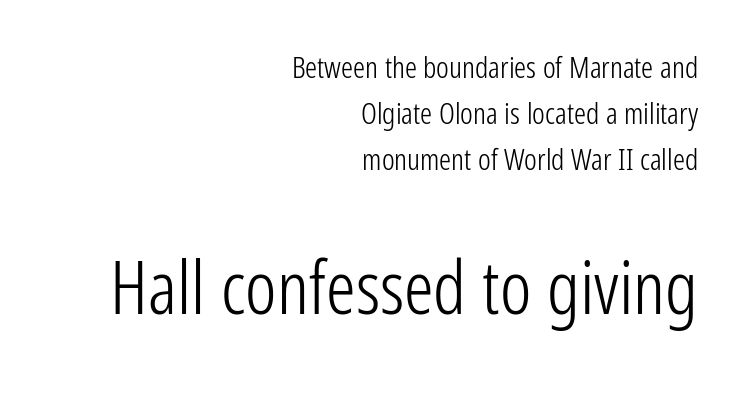
The image shows 74 px light, condensed sans-serif type, upright; set right-aligned, normal line spacing (1.54x), normal letter spacing, not underlined; the second (bottom) block is 2.47x larger; low stroke contrast and a medium x-height.
